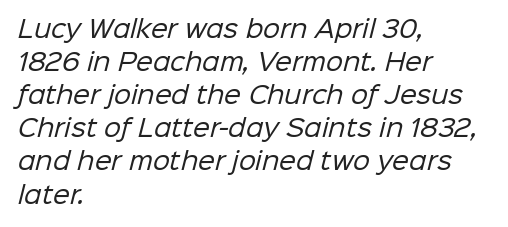
The image shows 24 px text type; set left-aligned, normal line spacing (1.38x), normal letter spacing, not underlined.
